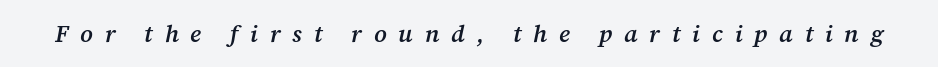
{"italic": "yes", "lean": "right", "slant_degrees": 12, "bold": "semi", "underline": "no", "letter_spacing": "wide", "letter_spacing_em": 0.49, "glyph_px": 24}
